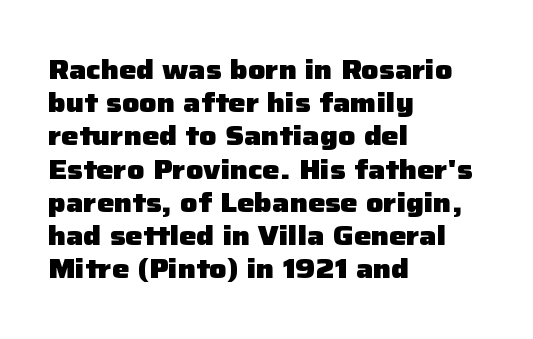
The image shows 27 px bold type, upright; set left-aligned, line spacing 1.23x, normal letter spacing, not underlined.
